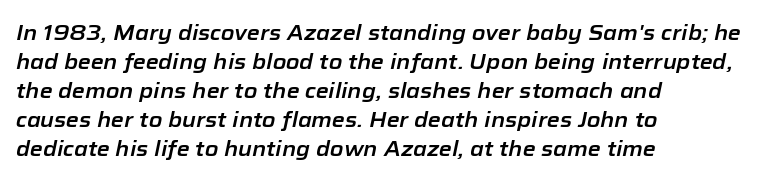
Compared with a centered layout, this one pins lines to the left instead. The specimen reads as italic at a glance. The face used here is rendered with its standard letterfit. A normal amount of white space separates one row of letters from the next. The glyphs are unaccompanied by any horizontal stroke below them.
